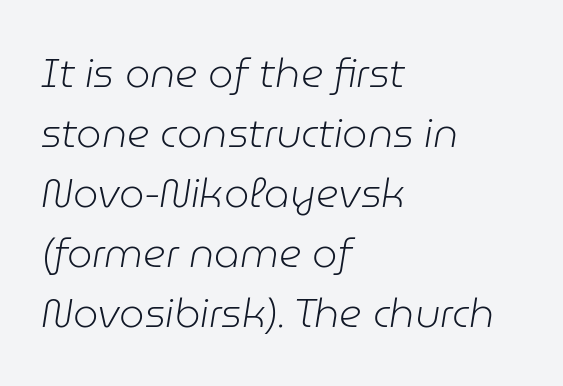
Q: Is the text bold? A: No.
Q: Is the text italic (slanted)? A: Yes, it leans right by about 9 degrees.
Q: Is the text underlined? A: No.
Q: How is the paragraph aligned? A: Left-aligned.
Q: Is the spacing between letters normal or unusually wide? A: Normal.
Q: Is the spacing between lines tight, normal or loose? A: Normal.
Q: Width (condensed, normal, or wide)? A: Normal.
Q: Stroke contrast? A: Low.
Q: x-height? A: Medium.
Q: Monospaced? A: No.
